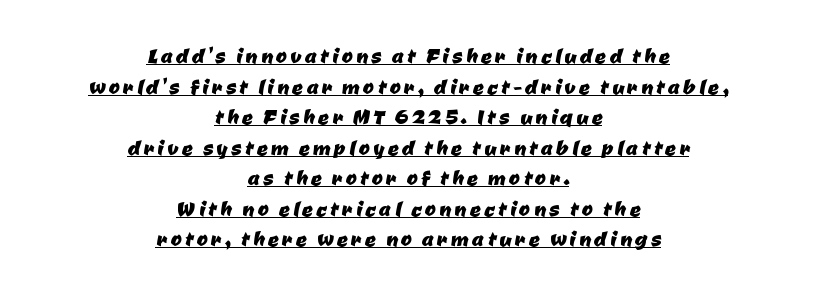
The image shows 27 px text type; set centered, tight line spacing (1.13x), underlined.
